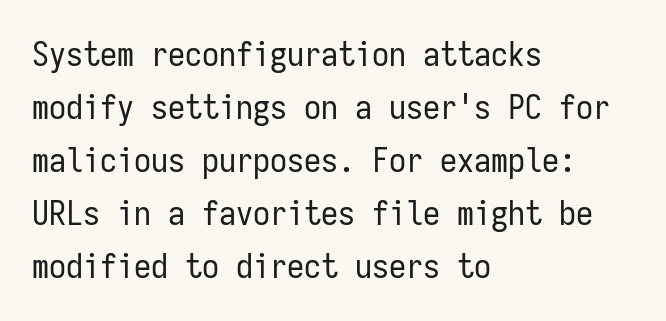
Q: Is the text bold? A: No.
Q: Is the text italic (slanted)? A: No, it is upright.
Q: Is the typeface a serif or a sans-serif typeface? A: Sans-serif.
Q: Is the text underlined? A: No.
Q: How is the paragraph aligned? A: Left-aligned.
Q: Is the spacing between letters normal or unusually wide? A: Normal.
Q: Is the spacing between lines tight, normal or loose? A: Normal.
Q: Width (condensed, normal, or wide)? A: Condensed.
Q: Stroke contrast? A: Low.
Q: x-height? A: Medium.
Q: Monospaced? A: Yes.
